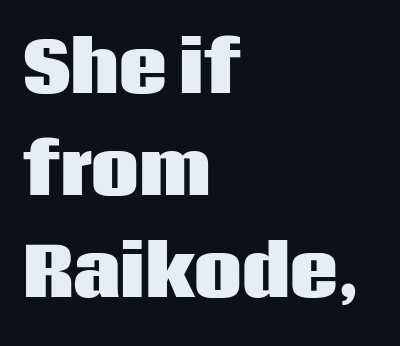
{"serif": "no", "italic": "no", "bold": "yes", "weight": "heavy", "width": "normal", "stroke_contrast": "low", "x_height": "large", "monospaced": "no", "underline": "no", "align": "left", "line_spacing": "normal", "line_spacing_ratio": 1.52, "letter_spacing": "normal", "letter_spacing_em": 0.0, "glyph_px": 67}
